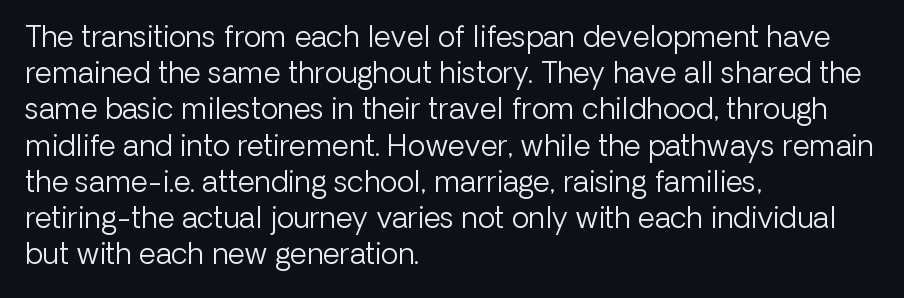
The space beneath each line is pristine and unruled. Between one letter and the next there's only the usual sliver of space. Casual observation: everything's shoved over to the left. Each new line begins a customary step beneath the previous one.
